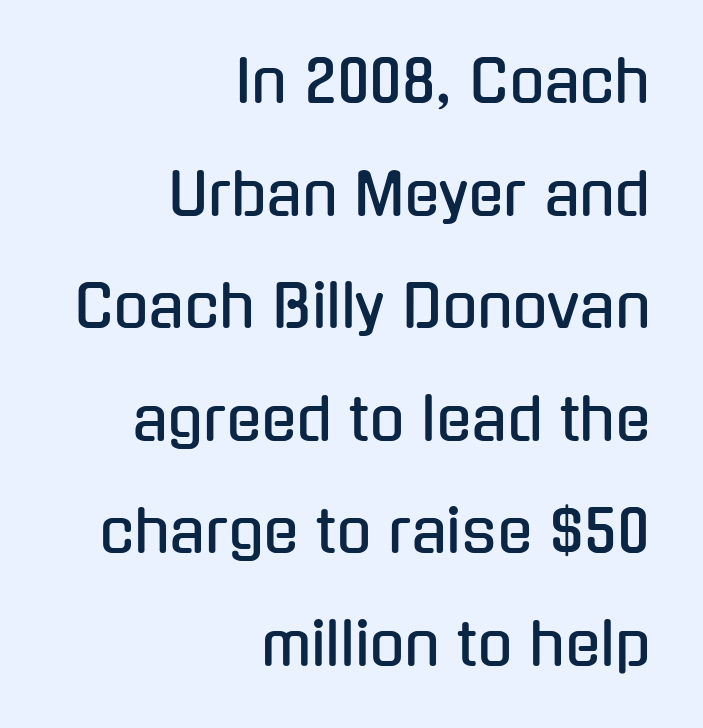
The image shows 58 px condensed sans-serif type, upright; set right-aligned, loose line spacing (1.94x), normal letter spacing, not underlined; low stroke contrast and a medium x-height.
